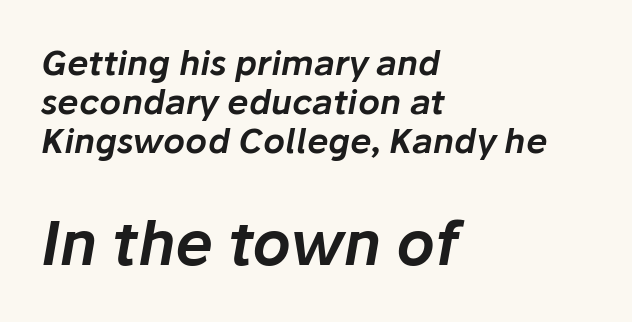
Q: Is the text italic (slanted)? A: Yes, it leans right by about 10 degrees.
Q: Is the text underlined? A: No.
Q: How is the paragraph aligned? A: Left-aligned.
Q: Is the spacing between letters normal or unusually wide? A: Normal.
Q: Is the spacing between lines tight, normal or loose? A: Tight.
Q: Which block of text is set in a larger size, the first (top) or the second (bottom)? A: The second (bottom) one.
Q: Width (condensed, normal, or wide)? A: Normal.
Q: Stroke contrast? A: Low.
Q: x-height? A: Medium.
Q: Monospaced? A: No.
